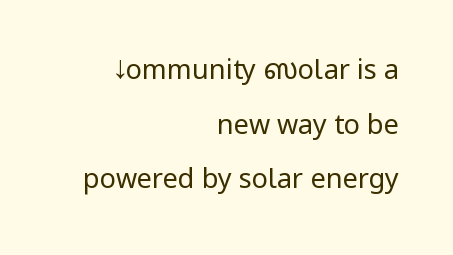
{"italic": "no", "bold": "no", "underline": "no", "align": "right", "line_spacing": "loose", "line_spacing_ratio": 2.02, "letter_spacing": "normal", "letter_spacing_em": 0.0, "glyph_px": 27}
